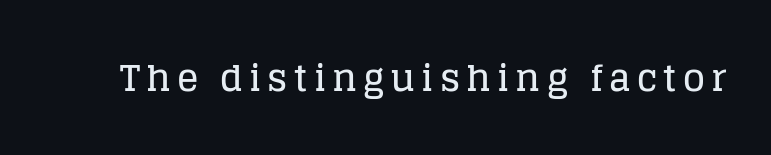
{"serif": "yes", "italic": "no", "width": "normal", "stroke_contrast": "low", "x_height": "large", "monospaced": "no", "underline": "no", "glyph_px": 36}
